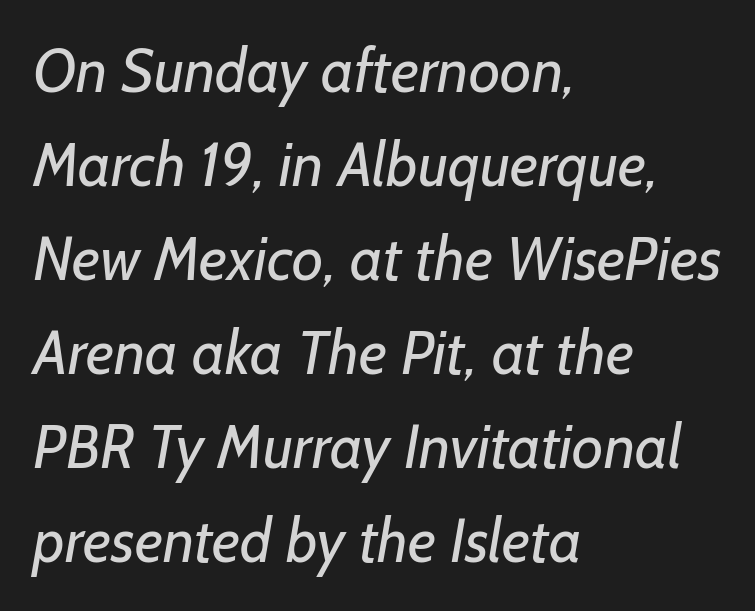
Q: Is the text bold? A: No.
Q: Is the typeface a serif or a sans-serif typeface? A: Sans-serif.
Q: Is the text underlined? A: No.
Q: How is the paragraph aligned? A: Left-aligned.
Q: Is the spacing between letters normal or unusually wide? A: Normal.
Q: Is the spacing between lines tight, normal or loose? A: Normal.
Q: Width (condensed, normal, or wide)? A: Normal.
Q: Stroke contrast? A: Low.
Q: x-height? A: Medium.
Q: Monospaced? A: No.
